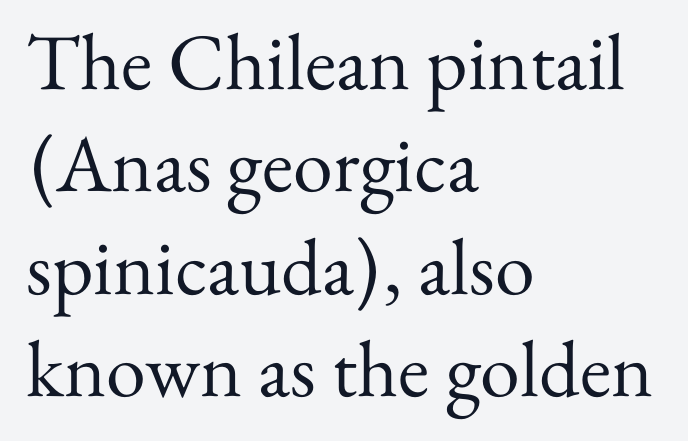
{"serif": "yes", "italic": "no", "bold": "no", "weight": "regular", "width": "normal", "stroke_contrast": "medium", "x_height": "small", "monospaced": "no", "underline": "no", "align": "left", "line_spacing": "normal", "line_spacing_ratio": 1.28, "letter_spacing": "normal", "letter_spacing_em": 0.0, "glyph_px": 80}
